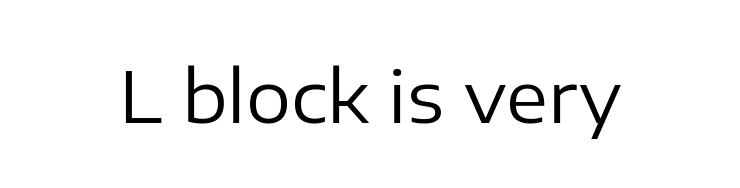
Q: Is the text bold? A: No.
Q: Is the text italic (slanted)? A: No, it is upright.
Q: Is the typeface a serif or a sans-serif typeface? A: Sans-serif.
Q: Is the text underlined? A: No.
Q: Is the spacing between letters normal or unusually wide? A: Normal.
Q: Width (condensed, normal, or wide)? A: Normal.
Q: Stroke contrast? A: Low.
Q: x-height? A: Medium.
Q: Monospaced? A: No.
